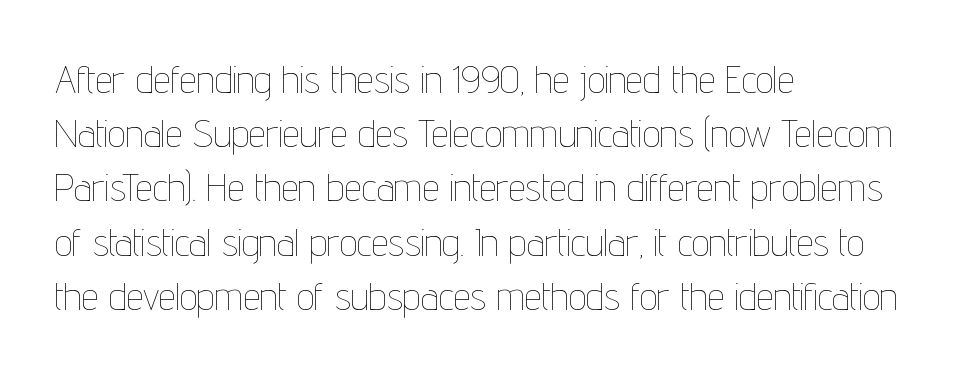
Q: Is the text bold? A: No.
Q: Is the text italic (slanted)? A: No, it is upright.
Q: Is the text underlined? A: No.
Q: How is the paragraph aligned? A: Left-aligned.
Q: Is the spacing between letters normal or unusually wide? A: Normal.
Q: Is the spacing between lines tight, normal or loose? A: Normal.
Q: Width (condensed, normal, or wide)? A: Condensed.
Q: Stroke contrast? A: Low.
Q: x-height? A: Medium.
Q: Monospaced? A: No.
